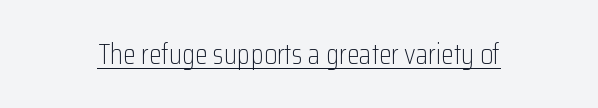
The image shows 29 px light, condensed sans-serif type, upright; set normal letter spacing, underlined; low stroke contrast and a medium x-height.
